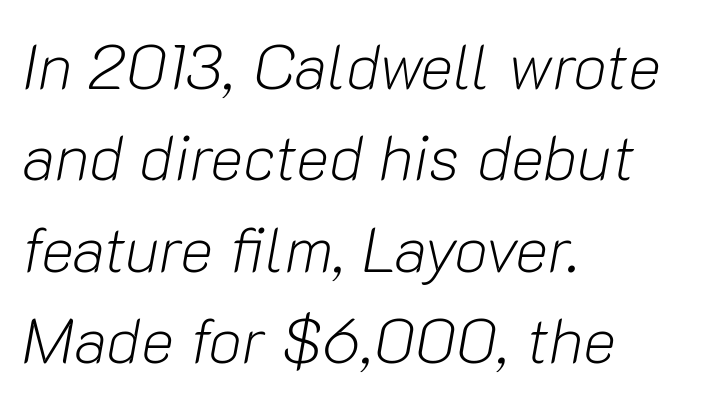
Q: Is the text bold? A: No.
Q: Is the text italic (slanted)? A: Yes, it leans right by about 10 degrees.
Q: Is the text underlined? A: No.
Q: How is the paragraph aligned? A: Left-aligned.
Q: Is the spacing between letters normal or unusually wide? A: Normal.
Q: Is the spacing between lines tight, normal or loose? A: Normal.
Q: Width (condensed, normal, or wide)? A: Normal.
Q: Stroke contrast? A: Low.
Q: x-height? A: Medium.
Q: Monospaced? A: No.
